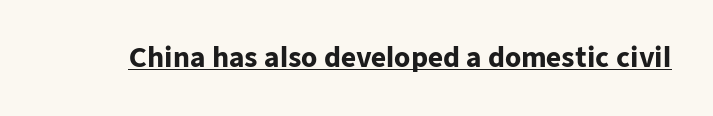
The image shows 26 px bold type, upright; set normal letter spacing, underlined.
